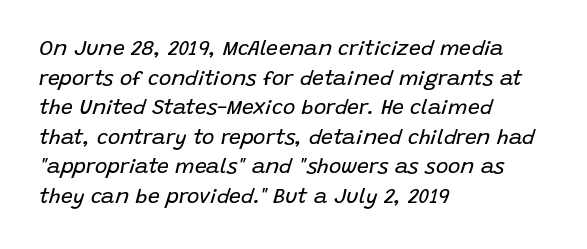
Q: Is the text bold? A: No.
Q: Is the text italic (slanted)? A: Yes, it leans right by about 15 degrees.
Q: Is the text underlined? A: No.
Q: How is the paragraph aligned? A: Left-aligned.
Q: Is the spacing between letters normal or unusually wide? A: Normal.
Q: Is the spacing between lines tight, normal or loose? A: Normal.
